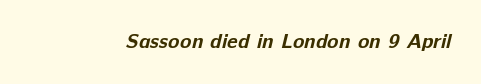
{"bold": "yes", "underline": "no", "letter_spacing": "normal", "letter_spacing_em": 0.0, "glyph_px": 21}
